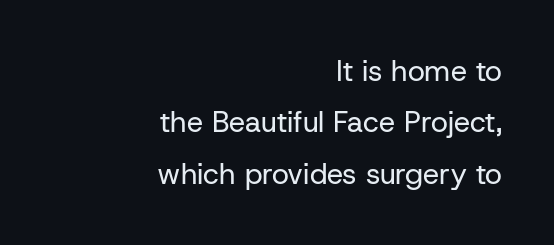
{"serif": "no", "italic": "no", "bold": "no", "weight": "regular", "width": "normal", "stroke_contrast": "low", "x_height": "medium", "monospaced": "no", "underline": "no", "align": "right", "line_spacing_ratio": 1.77, "letter_spacing": "normal", "letter_spacing_em": 0.0, "glyph_px": 29}
